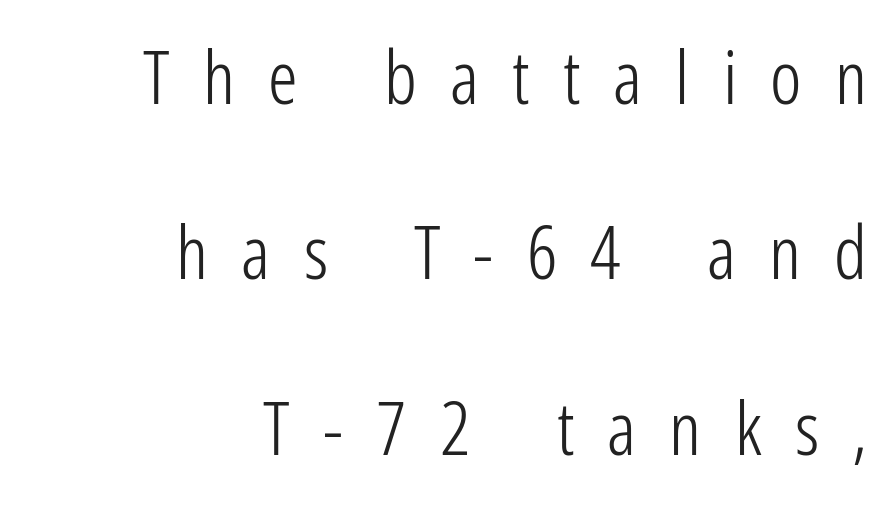
The rag falls on the left side of this text block. The words here are not underlined. Stems here are at most as thick as an everyday book face. Looks like regular typesetting: each glyph gets only the width it needs. The horizontal fit of the characters is loose and conspicuously gappy. Note: no serifs on the glyphs.
